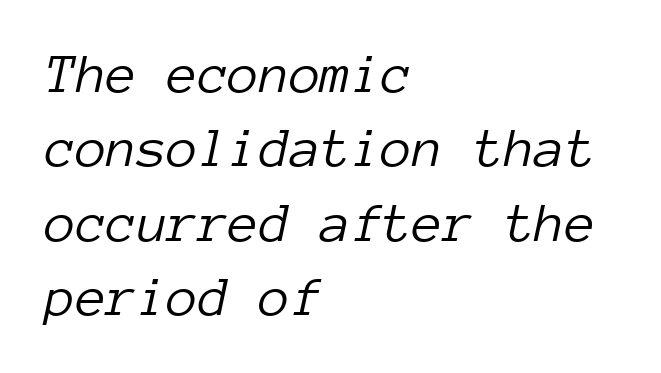
Q: Is the text bold? A: No.
Q: Is the text italic (slanted)? A: Yes, it leans right by about 12 degrees.
Q: Is the text underlined? A: No.
Q: How is the paragraph aligned? A: Left-aligned.
Q: Is the spacing between letters normal or unusually wide? A: Normal.
Q: Is the spacing between lines tight, normal or loose? A: Normal.
Q: Width (condensed, normal, or wide)? A: Normal.
Q: Stroke contrast? A: Low.
Q: x-height? A: Medium.
Q: Monospaced? A: Yes.
